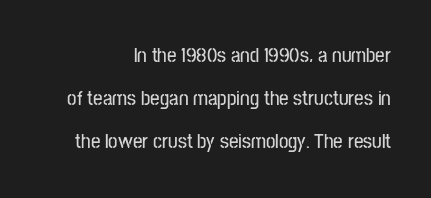
Default kerning and tracking; the words read as compact shapes. Typeset ragged left — the right edge is the straight one. These lines stand farther apart than default settings would place them. Check under the words: just untouched page. Vertical strokes here are truly vertical.
